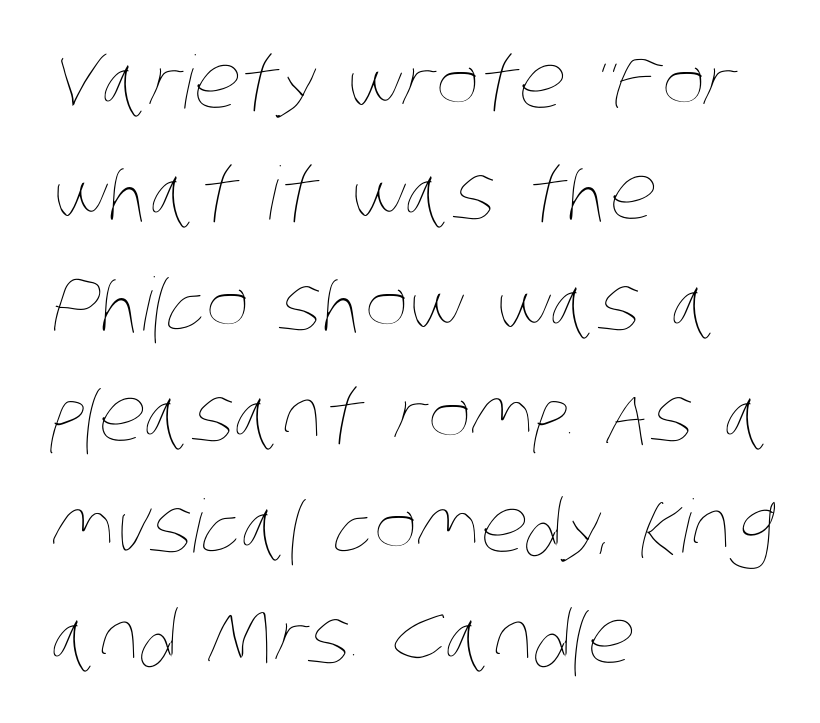
Normally led — the rows are evenly, conventionally spaced. Type without underlining. These lines are rendered in a variable-pitch font. The letterforms sit at book weight or below. The horizontal fit of the characters is conventional and even.
